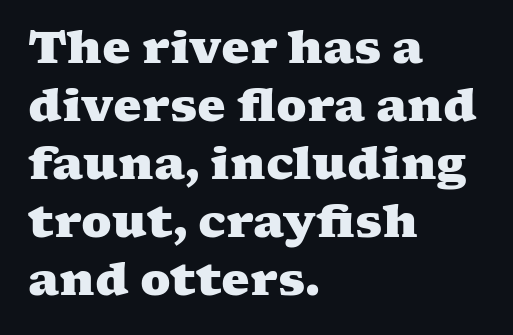
The image shows 45 px heavy, wide serif type; set left-aligned, normal line spacing (1.29x), normal letter spacing, not underlined; medium stroke contrast and a medium x-height.
